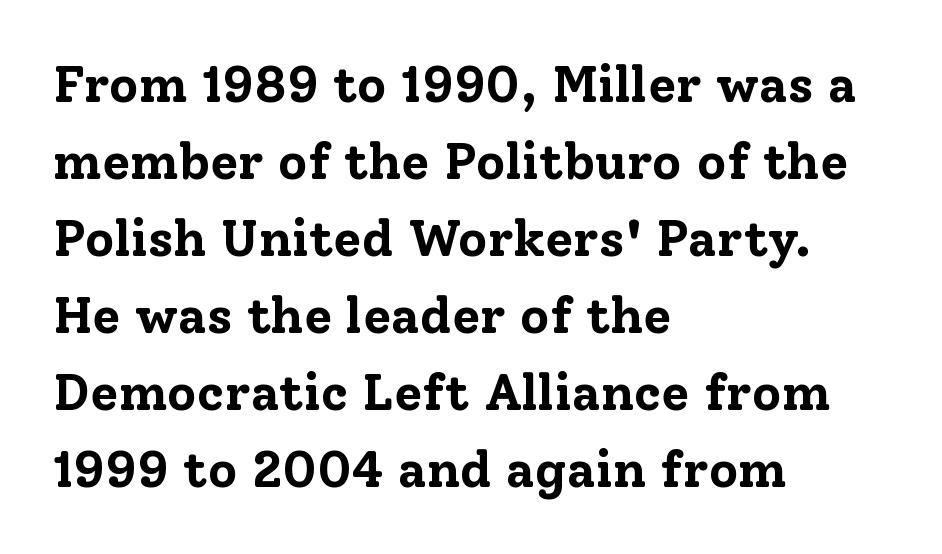
A bare baseline throughout the passage. Here the designer chose a conventional face with non-uniform glyph widths. How are the letters spaced? Ordinarily, with no added tracking. A full-strength bold gives these letters their thick strokes. One glance says typical: line gaps are just what's usual. A typesetter would mark this as roman, not italic.
